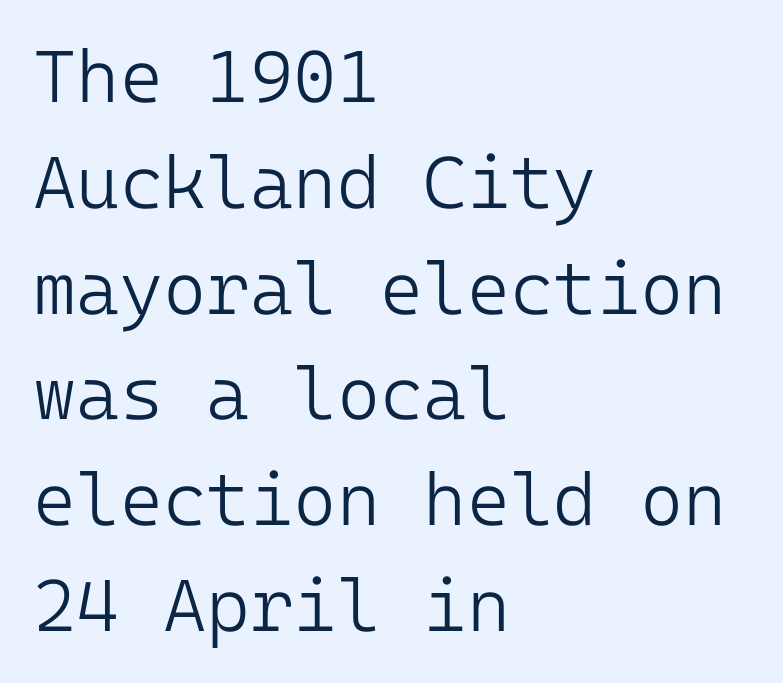
Typographically, this falls in the sans-serif category. These lines stack with their left ends in a neat column. How would I describe the line gaps? Plain and ordinary. The weight tops out at a normal text grade. The lettering stays uniformly vertical, giving the passage a roman look. Look at the tracking — it's just the regular setting, nothing added.
